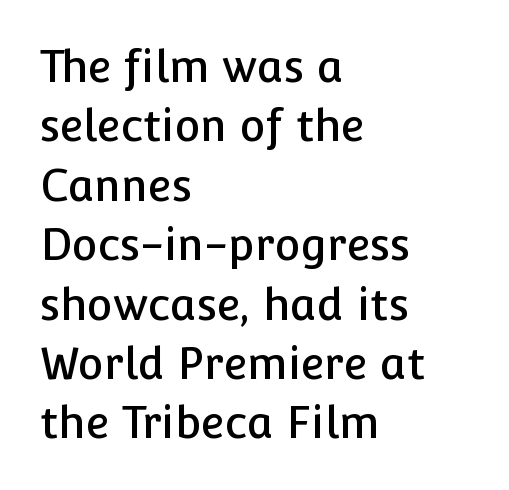
Q: Is the text italic (slanted)? A: No, it is upright.
Q: Is the typeface a serif or a sans-serif typeface? A: Sans-serif.
Q: Is the text underlined? A: No.
Q: How is the paragraph aligned? A: Left-aligned.
Q: Is the spacing between letters normal or unusually wide? A: Normal.
Q: Is the spacing between lines tight, normal or loose? A: Normal.
Q: Width (condensed, normal, or wide)? A: Normal.
Q: Stroke contrast? A: Low.
Q: x-height? A: Medium.
Q: Monospaced? A: No.
